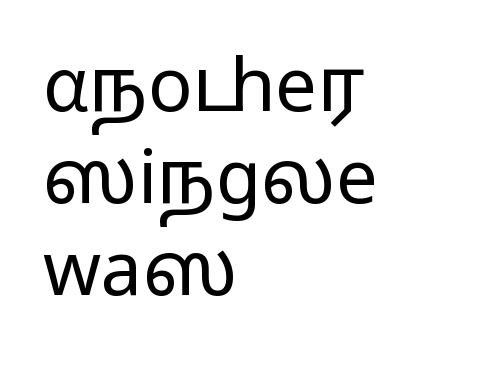
{"serif": "no", "italic": "no", "bold": "no", "weight": "light", "width": "wide", "stroke_contrast": "low", "x_height": "medium", "monospaced": "no", "underline": "no", "align": "left", "line_spacing_ratio": 1.24, "letter_spacing": "normal", "letter_spacing_em": 0.0, "glyph_px": 74}
